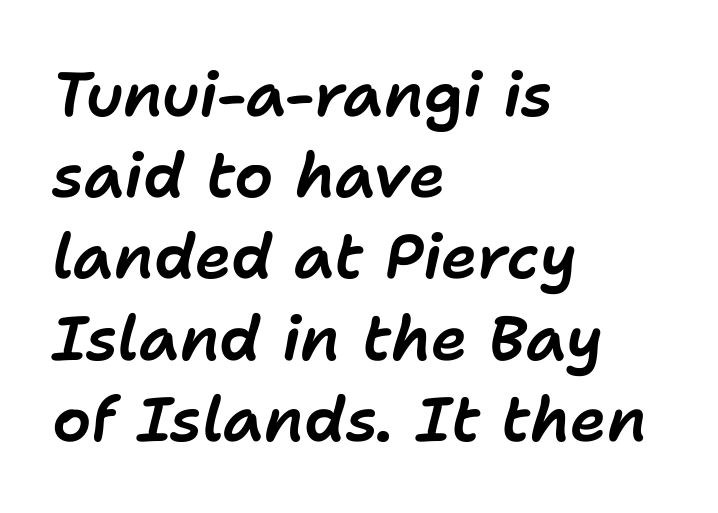
The image shows 62 px text type, italic (leaning right); set left-aligned, normal line spacing (1.31x), normal letter spacing, not underlined; low stroke contrast and a medium x-height.
